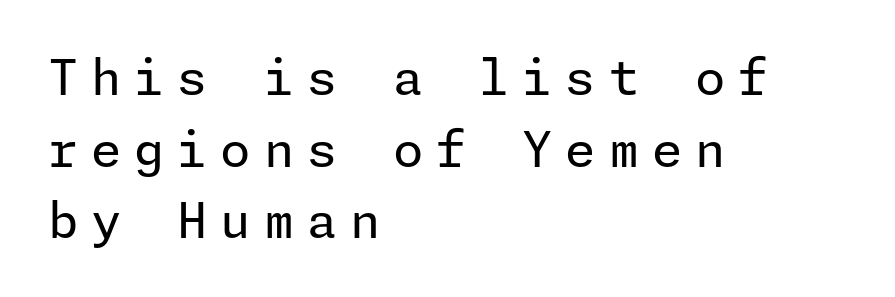
The image shows 49 px regular-weight sans-serif type, upright; set left-aligned, normal line spacing (1.46x), unusually wide letter spacing (+0.26 em), not underlined; low stroke contrast and a medium x-height.
